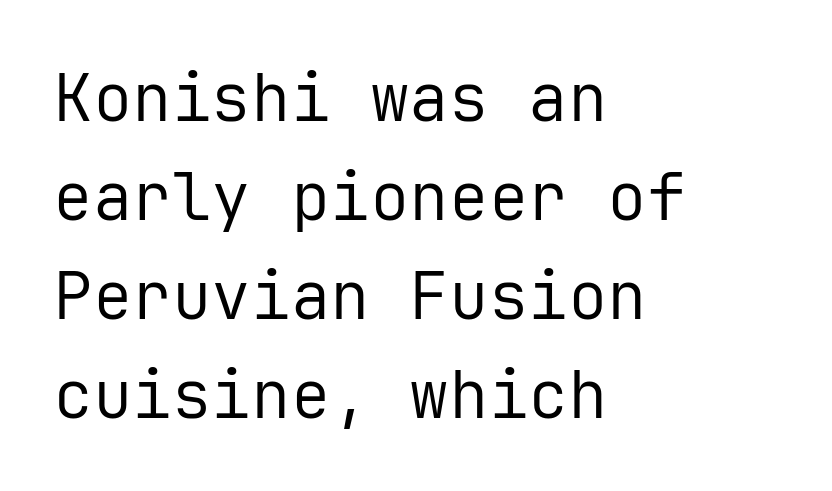
Q: Is the text bold? A: No.
Q: Is the text italic (slanted)? A: No, it is upright.
Q: Is the typeface a serif or a sans-serif typeface? A: Sans-serif.
Q: Is the text underlined? A: No.
Q: How is the paragraph aligned? A: Left-aligned.
Q: Is the spacing between letters normal or unusually wide? A: Normal.
Q: Is the spacing between lines tight, normal or loose? A: Normal.
Q: Width (condensed, normal, or wide)? A: Normal.
Q: Stroke contrast? A: Low.
Q: x-height? A: Medium.
Q: Monospaced? A: Yes.
